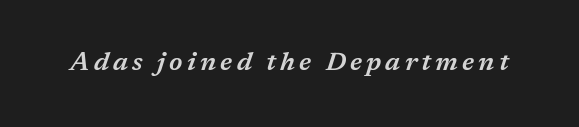
{"italic": "yes", "lean": "right", "slant_degrees": 17, "bold": "semi", "underline": "no", "glyph_px": 26}
